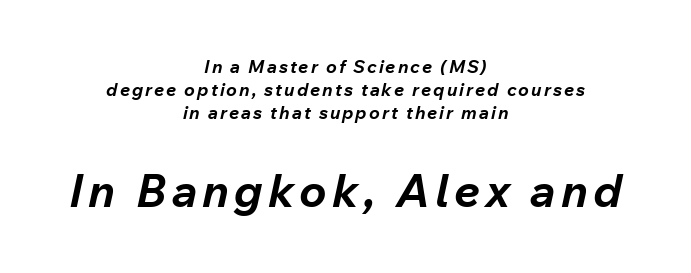
{"italic": "yes", "lean": "right", "slant_degrees": 12, "bold": "yes", "weight": "bold", "width": "normal", "stroke_contrast": "low", "x_height": "medium", "monospaced": "no", "underline": "no", "align": "center", "line_spacing": "normal", "line_spacing_ratio": 1.28, "larger_block": "second", "size_ratio": 2.56, "glyph_px": 46}
